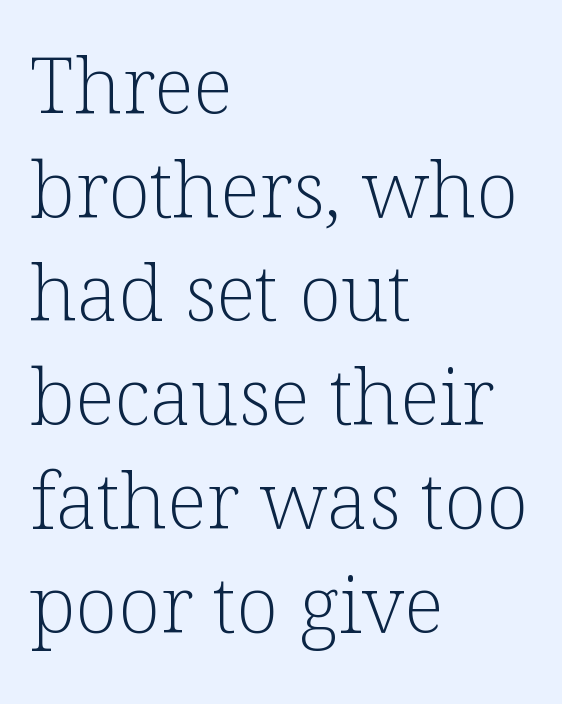
A typesetter would call this proportional, since set widths differ per character. The ragged edge is on the right, which tells us the setting is flush left. Only glyphs here, with clear space below each row. The block of text has a typical density, with ordinary space between rows. A roman cut, with each character standing at attention. The strokes carry an ordinary text weight at most.
